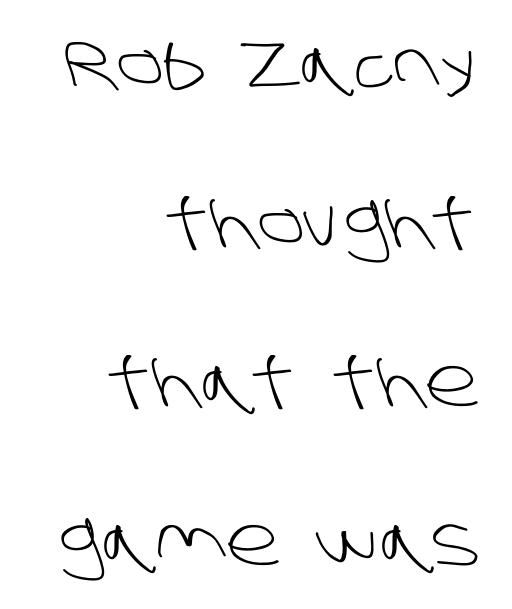
Q: Is the text bold? A: No.
Q: Is the typeface a serif or a sans-serif typeface? A: Sans-serif.
Q: Is the text underlined? A: No.
Q: How is the paragraph aligned? A: Right-aligned.
Q: Is the spacing between letters normal or unusually wide? A: Normal.
Q: Is the spacing between lines tight, normal or loose? A: Loose.
Q: Width (condensed, normal, or wide)? A: Normal.
Q: Stroke contrast? A: Low.
Q: x-height? A: Large.
Q: Monospaced? A: No.
